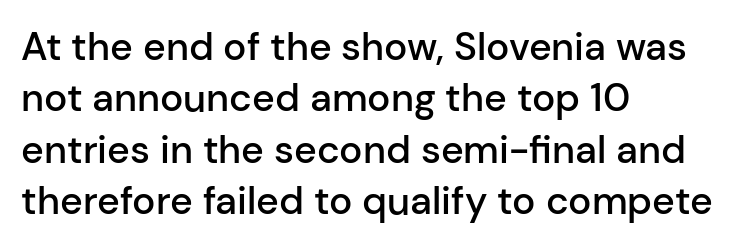
Every stem runs plumb, perpendicular to the baseline. A typesetter would call this proportional, since set widths differ per character. The text block is weighted toward the left margin, trailing off unevenly rightward. The rendering uses a semibold face; strokes are thickened but not to full bold.
